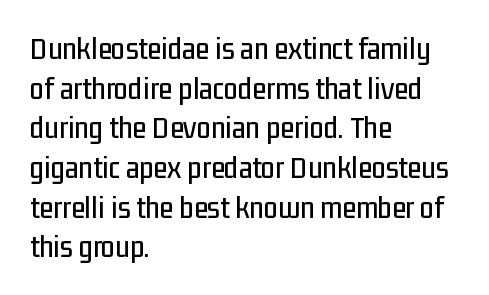
Q: Is the text italic (slanted)? A: No, it is upright.
Q: Is the typeface a serif or a sans-serif typeface? A: Sans-serif.
Q: Is the text underlined? A: No.
Q: How is the paragraph aligned? A: Left-aligned.
Q: Is the spacing between letters normal or unusually wide? A: Normal.
Q: Width (condensed, normal, or wide)? A: Condensed.
Q: Stroke contrast? A: Low.
Q: x-height? A: Medium.
Q: Monospaced? A: No.
